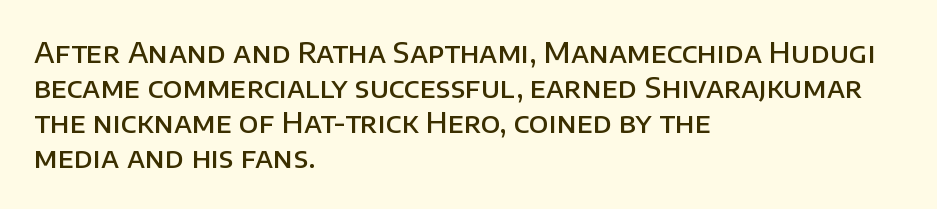
The image shows 28 px semibold sans-serif type, upright; set left-aligned, normal line spacing (1.25x), normal letter spacing, not underlined; low stroke contrast and a large x-height.
